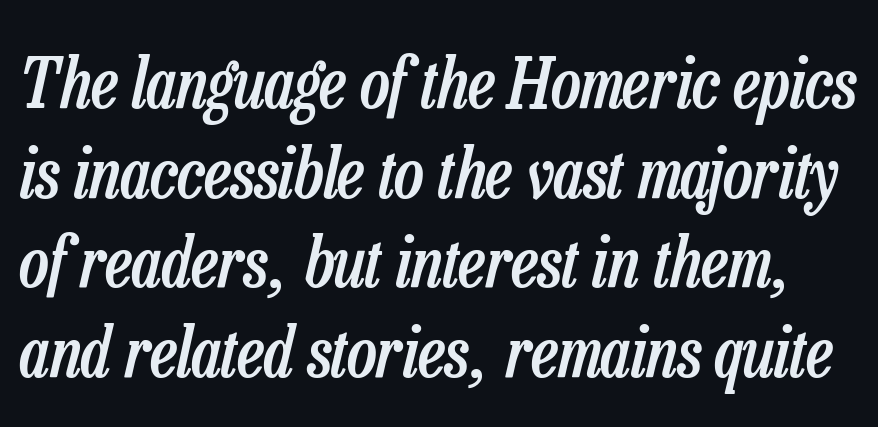
Q: Is the text bold? A: Semi-bold.
Q: Is the text italic (slanted)? A: Yes, it leans right by about 13 degrees.
Q: Is the text underlined? A: No.
Q: Is the spacing between letters normal or unusually wide? A: Normal.
Q: Is the spacing between lines tight, normal or loose? A: Normal.
Q: Width (condensed, normal, or wide)? A: Condensed.
Q: Stroke contrast? A: Low.
Q: x-height? A: Medium.
Q: Monospaced? A: No.
